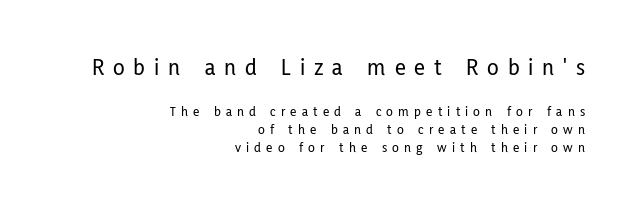
In CSS terms this would be text-align: right. Does extra space separate the letters? Yes, quite a lot of it. A clean baseline with only descenders dipping below it. The designer left line spacing at the default. Size hierarchy here favors the leading block over the trailing one.
